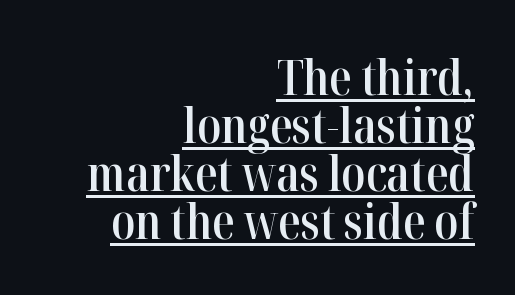
Each letter keeps its own natural width here, so spacing adapts to shape. The vertical gap from one line to the next is small. How heavy is the stroke? Medium-heavy — a semibold, shy of bold. Examine the stroke ends and you'll spot serifs.
